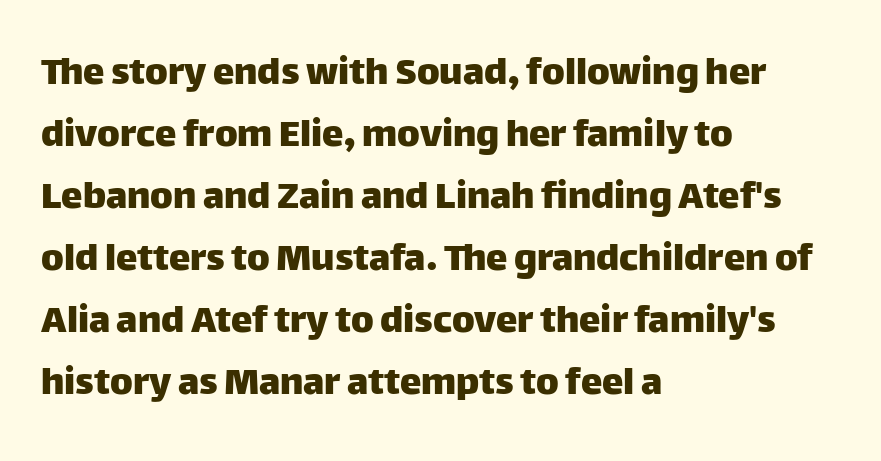
The image shows 43 px sans-serif type, upright; set left-aligned, normal line spacing (1.44x), normal letter spacing, not underlined; low stroke contrast and a large x-height.
